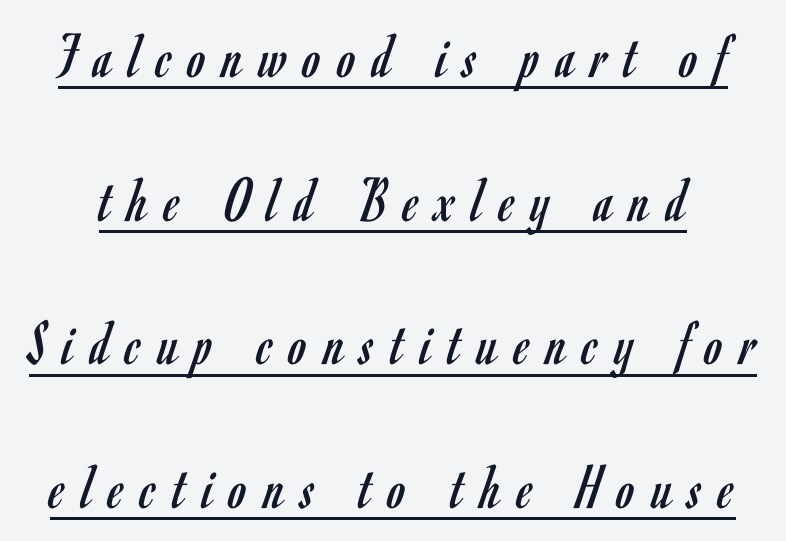
{"serif": "no", "bold": "no", "weight": "regular", "width": "condensed", "stroke_contrast": "low", "x_height": "small", "monospaced": "no", "underline": "yes", "line_spacing": "loose", "line_spacing_ratio": 2.21, "letter_spacing": "wide", "letter_spacing_em": 0.26, "glyph_px": 65}
